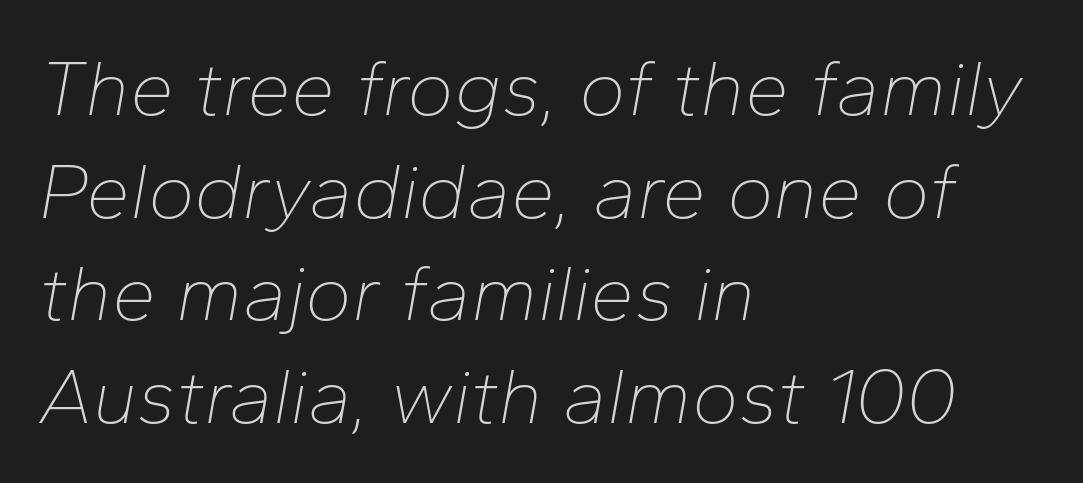
The image shows 79 px thin type, italic (leaning right); set left-aligned, normal line spacing (1.3x), normal letter spacing, not underlined; low stroke contrast and a medium x-height.
